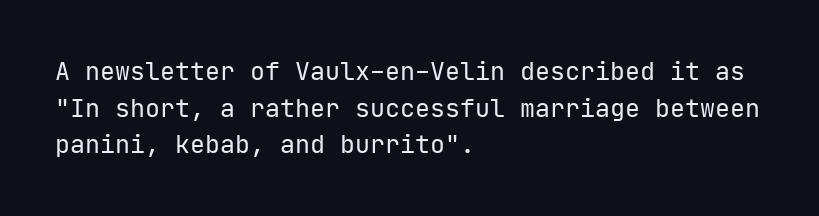
The image shows 25 px text type, upright; set left-aligned, normal line spacing (1.47x), normal letter spacing, not underlined.
